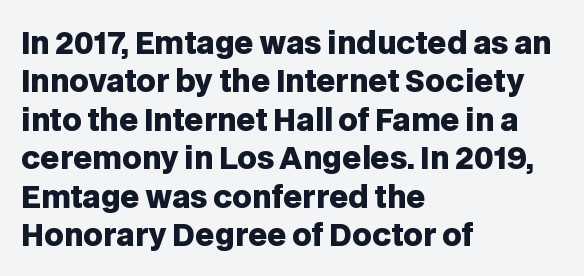
{"serif": "no", "italic": "no", "bold": "yes", "weight": "heavy", "width": "normal", "stroke_contrast": "low", "x_height": "large", "monospaced": "no", "underline": "no", "align": "left", "line_spacing": "normal", "line_spacing_ratio": 1.28, "letter_spacing": "normal", "letter_spacing_em": 0.0, "glyph_px": 30}
